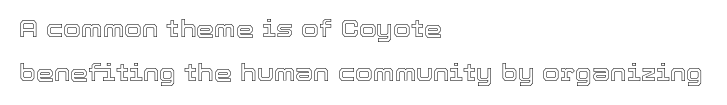
The image shows 23 px text type, upright; set left-aligned, loose line spacing (1.91x), normal letter spacing, not underlined.
